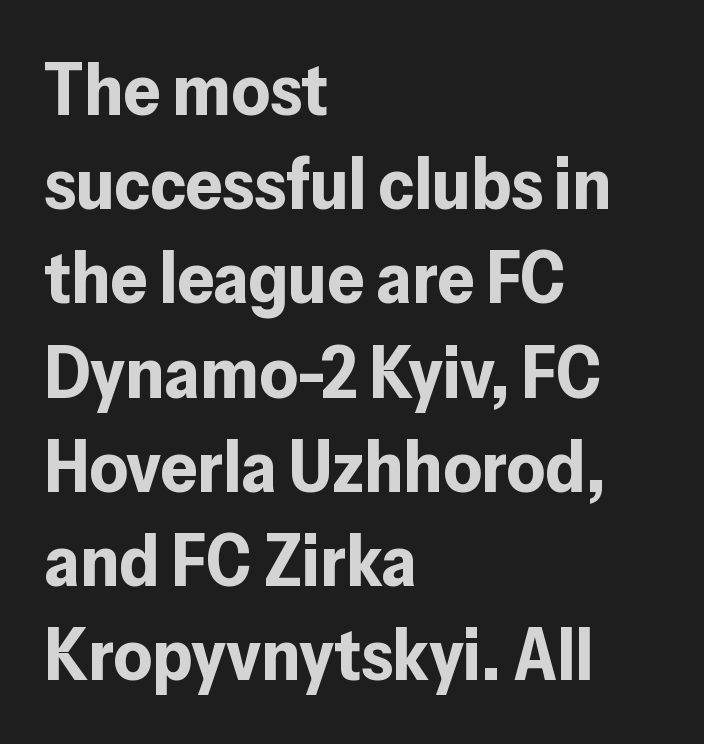
One glance says typical: line gaps are just what's usual. The axis of the letterforms is exactly vertical. Character widths vary here, with narrow letters taking less room than wide ones. The letters sit at their default tracking, neither squeezed nor spread. Does the copy run flush right? No — it runs flush left. Plain, unruled lines of type.
